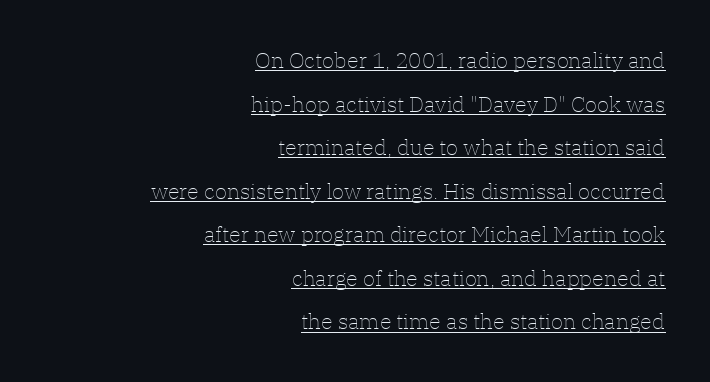
Q: Is the text bold? A: No.
Q: Is the text italic (slanted)? A: No, it is upright.
Q: Is the text underlined? A: Yes.
Q: How is the paragraph aligned? A: Right-aligned.
Q: Is the spacing between letters normal or unusually wide? A: Normal.
Q: Is the spacing between lines tight, normal or loose? A: Loose.
